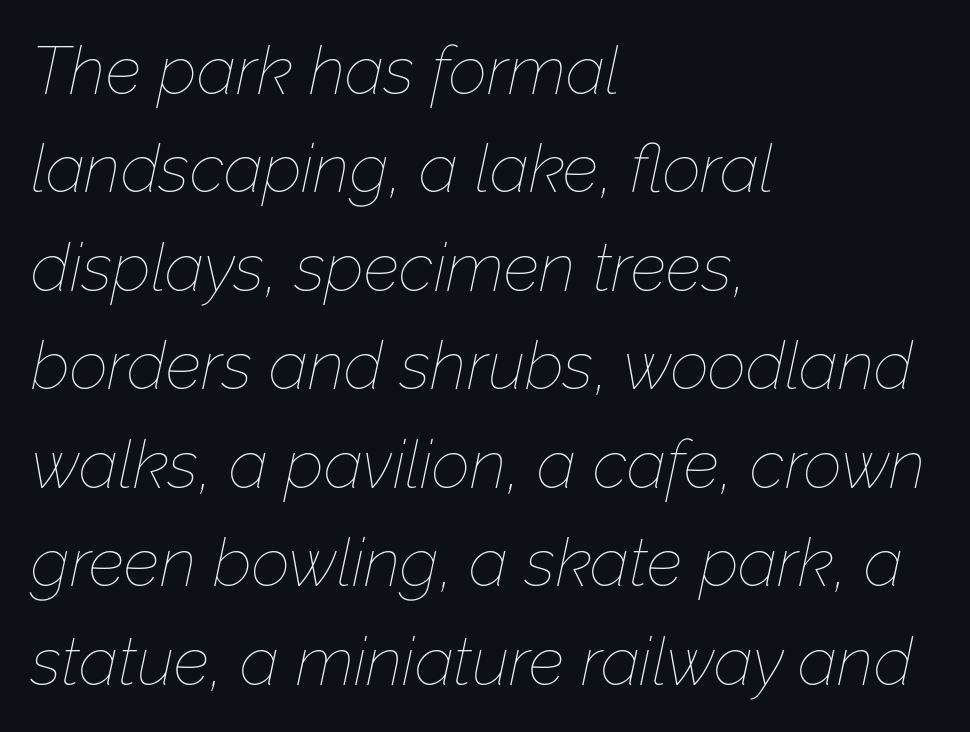
The image shows 67 px thin type, italic (leaning right); set left-aligned, normal line spacing (1.47x), normal letter spacing, not underlined; low stroke contrast and a medium x-height.
